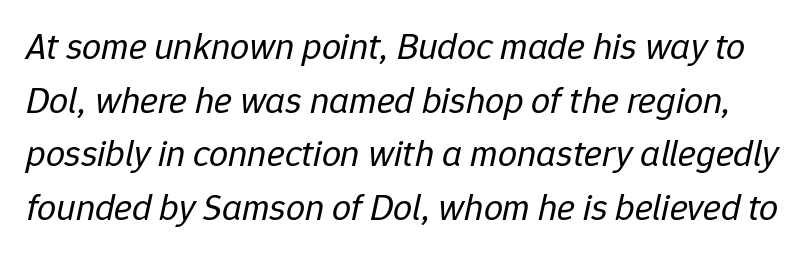
Q: Is the text bold? A: No.
Q: Is the text italic (slanted)? A: Yes, it leans right by about 12 degrees.
Q: Is the text underlined? A: No.
Q: Is the spacing between letters normal or unusually wide? A: Normal.
Q: Is the spacing between lines tight, normal or loose? A: Normal.
Q: Width (condensed, normal, or wide)? A: Normal.
Q: Stroke contrast? A: Low.
Q: x-height? A: Medium.
Q: Monospaced? A: No.
